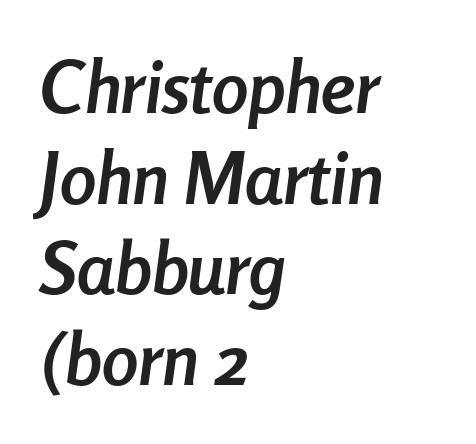
Nobody drew a line under any word here. Summary of weight: heavy, a full bold. The rendering applies a slant to the glyphs. These lines are rendered in a variable-pitch font. The rag falls on the right side of this text block.
